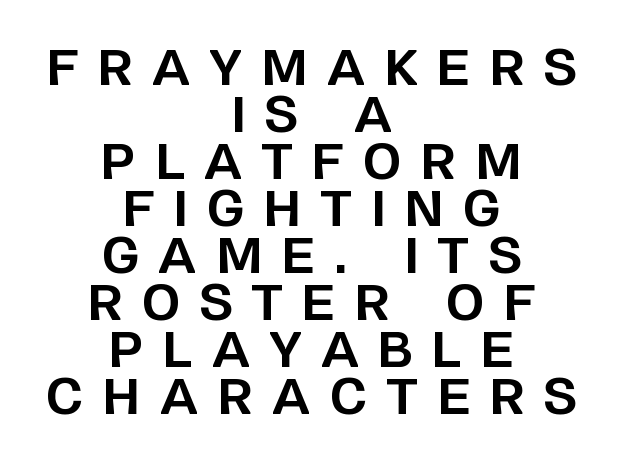
{"serif": "no", "italic": "no", "bold": "yes", "weight": "bold", "width": "normal", "stroke_contrast": "low", "x_height": "large", "monospaced": "no", "underline": "no", "align": "center", "line_spacing": "tight", "line_spacing_ratio": 0.96, "letter_spacing": "wide", "letter_spacing_em": 0.4, "glyph_px": 49}
